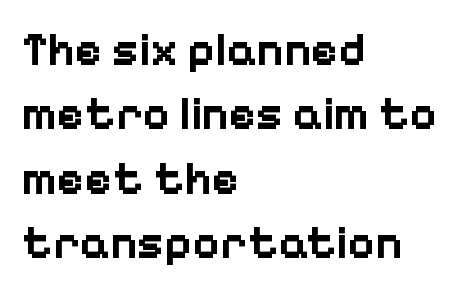
{"serif": "no", "italic": "no", "bold": "yes", "weight": "bold", "width": "normal", "stroke_contrast": "low", "x_height": "medium", "monospaced": "no", "underline": "no", "align": "left", "line_spacing": "normal", "line_spacing_ratio": 1.4, "letter_spacing": "normal", "letter_spacing_em": 0.0, "glyph_px": 46}
